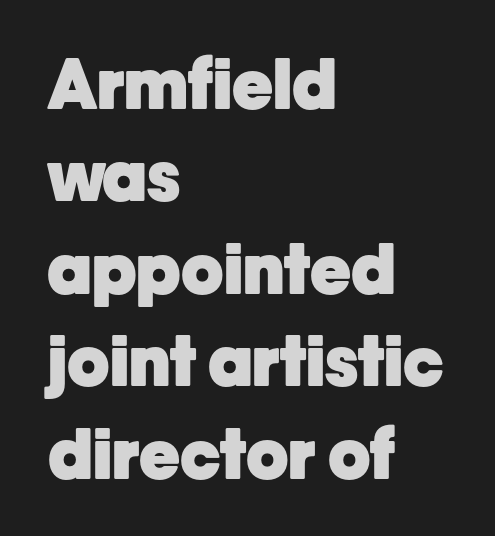
Q: Is the text bold? A: Yes.
Q: Is the text italic (slanted)? A: No, it is upright.
Q: Is the typeface a serif or a sans-serif typeface? A: Sans-serif.
Q: Is the text underlined? A: No.
Q: How is the paragraph aligned? A: Left-aligned.
Q: Is the spacing between letters normal or unusually wide? A: Normal.
Q: Is the spacing between lines tight, normal or loose? A: Normal.
Q: Width (condensed, normal, or wide)? A: Normal.
Q: Stroke contrast? A: Low.
Q: x-height? A: Medium.
Q: Monospaced? A: No.
